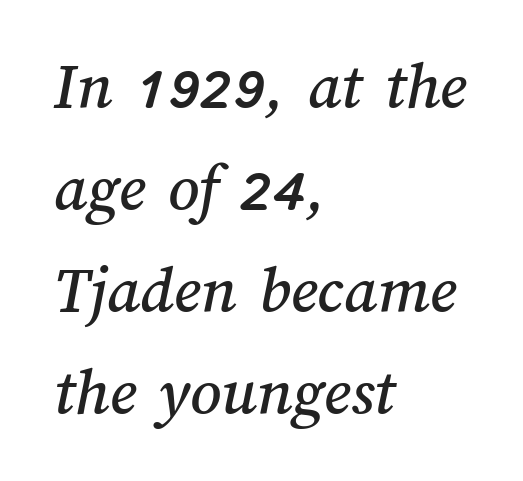
Normally led — the rows are evenly, conventionally spaced. Looks like regular typesetting: each glyph gets only the width it needs. Underlining? Definitely not there. Compared with a centered layout, this one pins lines to the left instead.
